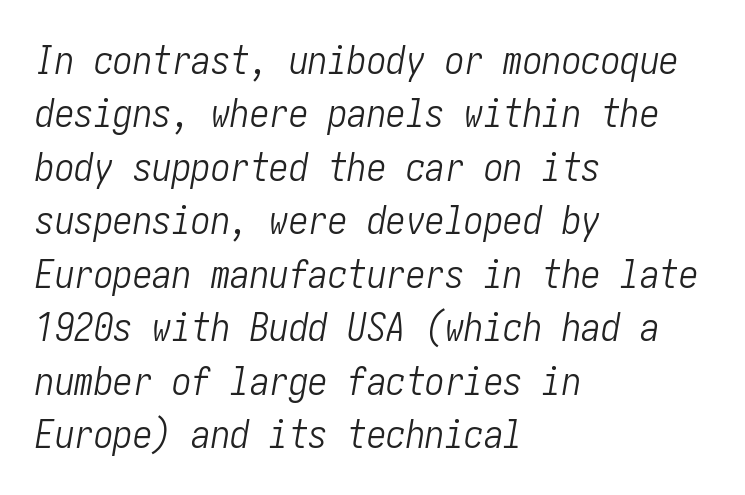
{"italic": "yes", "lean": "right", "slant_degrees": 10, "bold": "no", "weight": "light", "width": "condensed", "stroke_contrast": "low", "x_height": "medium", "underline": "no", "align": "left", "line_spacing": "normal", "line_spacing_ratio": 1.37, "letter_spacing": "normal", "letter_spacing_em": 0.0, "glyph_px": 39}
